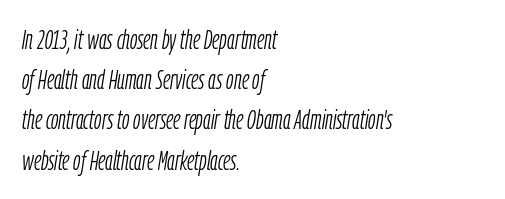
Q: Is the text bold? A: No.
Q: Is the text italic (slanted)? A: Yes, it leans right by about 9 degrees.
Q: Is the text underlined? A: No.
Q: How is the paragraph aligned? A: Left-aligned.
Q: Is the spacing between letters normal or unusually wide? A: Normal.
Q: Is the spacing between lines tight, normal or loose? A: Normal.
